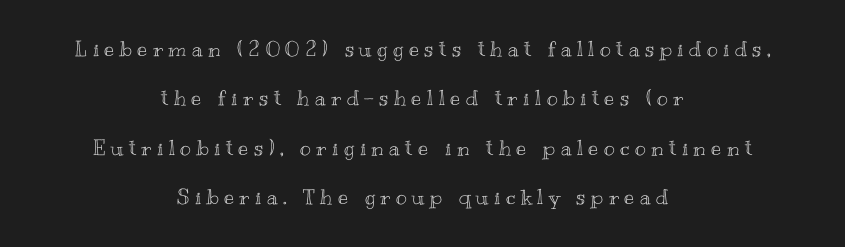
Leading: increased. Display-style spreading of the glyphs; the letterfit is very open. Rule under the text: the space is simply empty. The compositor balanced each line on the midline.
